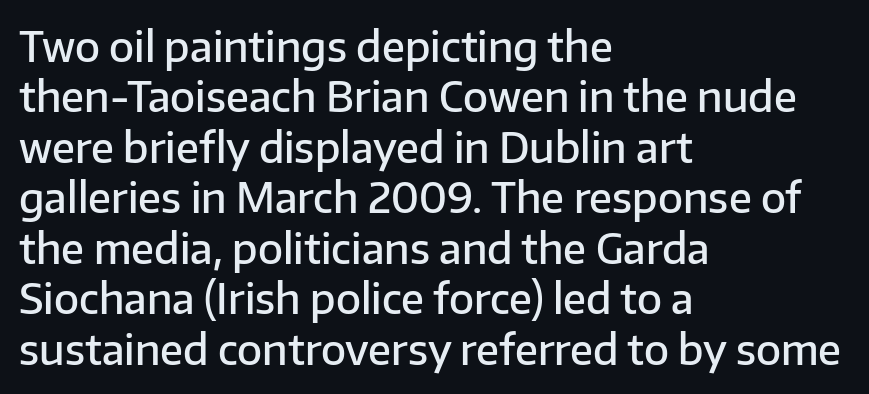
{"serif": "no", "italic": "no", "bold": "semi", "weight": "semibold", "width": "normal", "stroke_contrast": "low", "x_height": "medium", "monospaced": "no", "underline": "no", "align": "left", "line_spacing_ratio": 1.23, "letter_spacing": "normal", "letter_spacing_em": 0.0, "glyph_px": 41}
